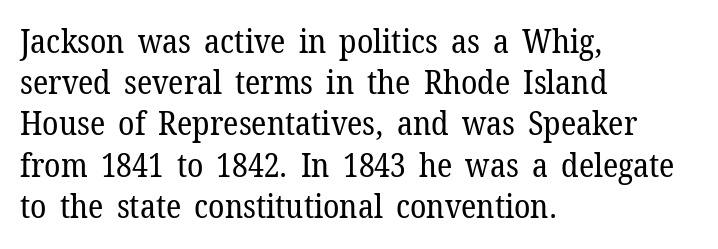
Q: Is the text bold? A: No.
Q: Is the text italic (slanted)? A: No, it is upright.
Q: Is the typeface a serif or a sans-serif typeface? A: Serif.
Q: Is the text underlined? A: No.
Q: How is the paragraph aligned? A: Left-aligned.
Q: Is the spacing between letters normal or unusually wide? A: Normal.
Q: Is the spacing between lines tight, normal or loose? A: Normal.
Q: Width (condensed, normal, or wide)? A: Normal.
Q: Stroke contrast? A: Low.
Q: x-height? A: Medium.
Q: Monospaced? A: No.
